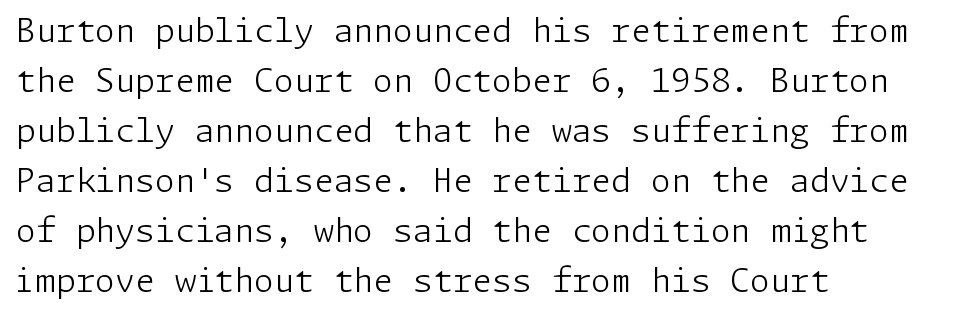
Do the letters lean? They stand straight. Compared with a centered layout, this one pins lines to the left instead. This is not heavy type; no bold has been used. Between one letter and the next there's only the usual sliver of space. Leading matches the norm, producing a regular column. Are there feet on the stems? There aren't — it's a sans.
